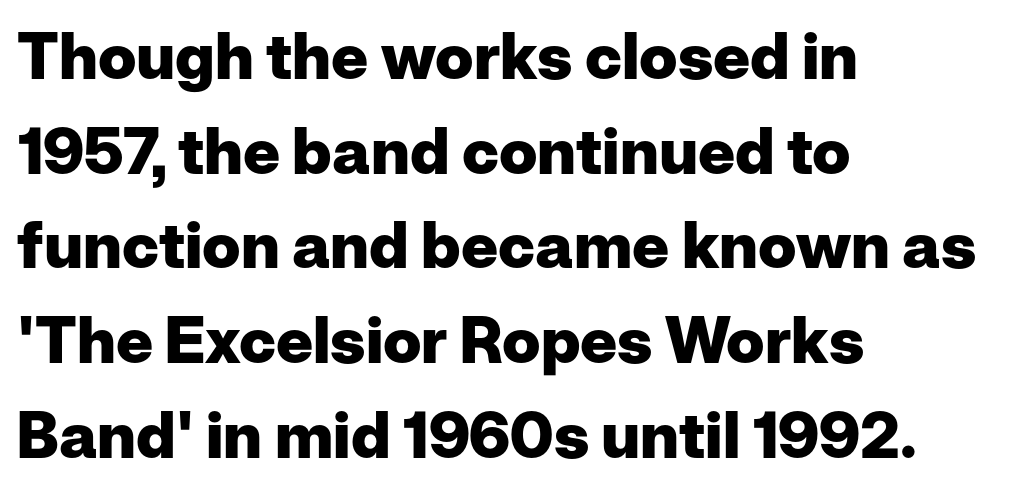
Observe the absence of serifs on each vertical stroke in this sample. The lines sit at an ordinary, default distance from one another. The typesetting leans heavy: a genuine bold. The line texture is even and compact thanks to regular tracking. The rendering uses natural spacing where letterforms have individual widths.
